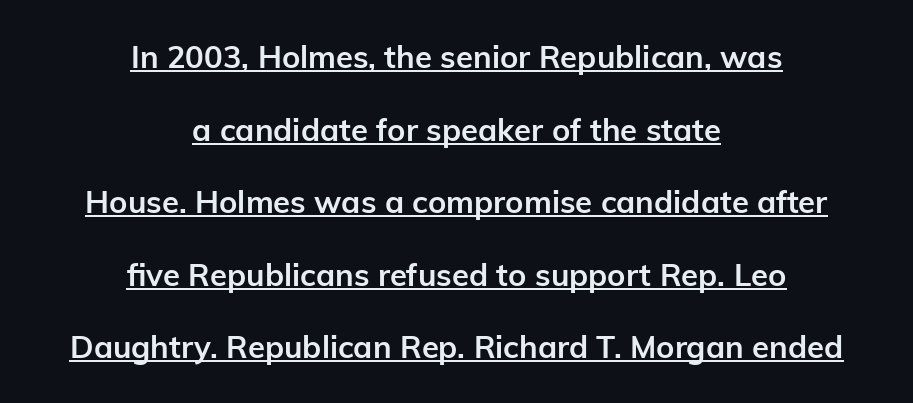
{"serif": "no", "italic": "no", "bold": "yes", "weight": "semibold", "width": "normal", "stroke_contrast": "low", "x_height": "medium", "monospaced": "no", "underline": "yes", "align": "center", "line_spacing": "loose", "line_spacing_ratio": 2.34, "letter_spacing": "normal", "letter_spacing_em": 0.0, "glyph_px": 31}
